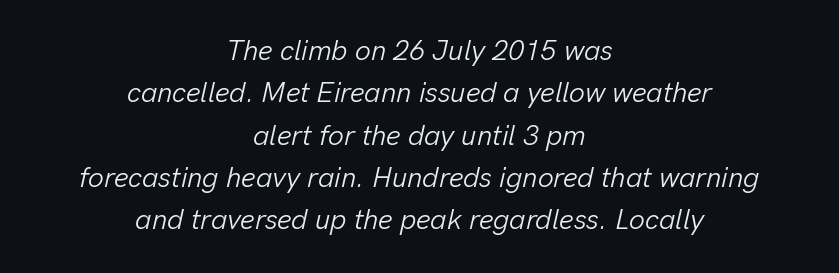
The image shows 28 px light type, italic (leaning right); set centered, normal line spacing (1.51x), normal letter spacing, not underlined; low stroke contrast and a medium x-height.
